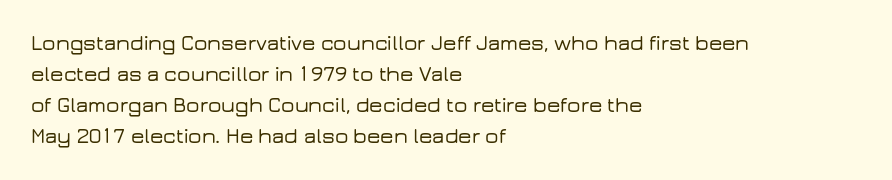
The image shows 21 px text type, upright; set left-aligned, normal line spacing (1.47x), normal letter spacing, not underlined.
